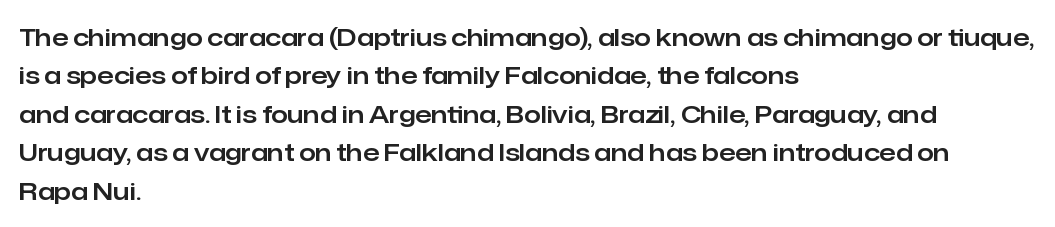
{"italic": "no", "underline": "no", "align": "left", "line_spacing": "normal", "line_spacing_ratio": 1.6, "letter_spacing": "normal", "letter_spacing_em": 0.0, "glyph_px": 24}
